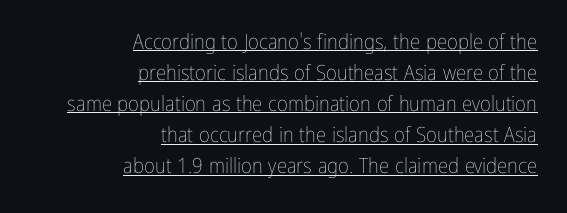
Somebody hit Ctrl+U on this one — the words are underlined. In terms of leading, this rendering sits right in the middle. Glyph-to-glyph distance matches everyday printed text. The lettering stays uniformly vertical, giving the passage a roman look. If you drew a ruler down the right edge, every line would touch it.
